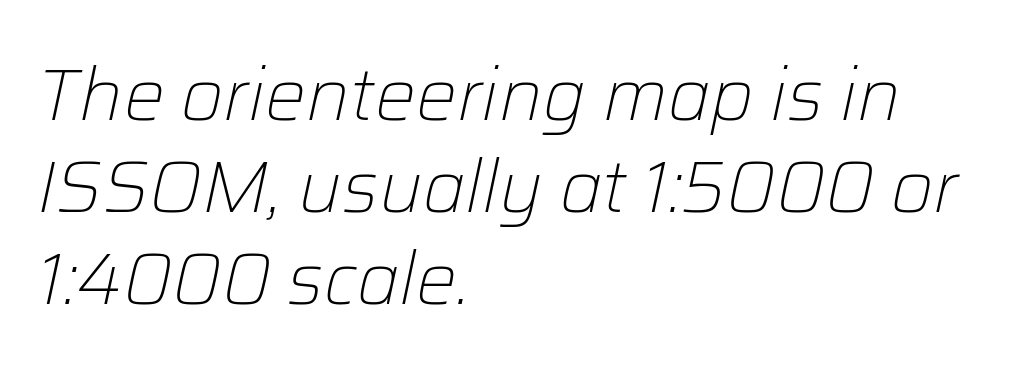
Q: Is the text bold? A: No.
Q: Is the text italic (slanted)? A: Yes, it leans right by about 12 degrees.
Q: Is the text underlined? A: No.
Q: How is the paragraph aligned? A: Left-aligned.
Q: Is the spacing between letters normal or unusually wide? A: Normal.
Q: Is the spacing between lines tight, normal or loose? A: Normal.
Q: Width (condensed, normal, or wide)? A: Normal.
Q: Stroke contrast? A: Low.
Q: x-height? A: Medium.
Q: Monospaced? A: No.
